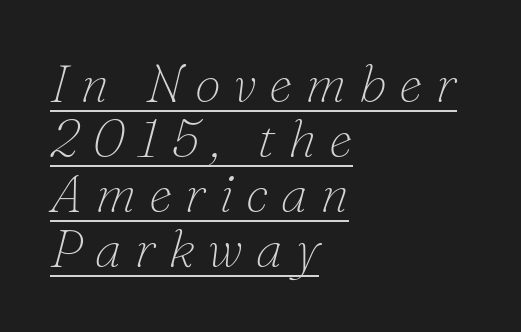
{"serif": "yes", "italic": "yes", "lean": "right", "slant_degrees": 16, "bold": "no", "weight": "thin", "width": "normal", "stroke_contrast": "low", "x_height": "small", "monospaced": "no", "underline": "yes", "align": "left", "line_spacing": "tight", "line_spacing_ratio": 1.04, "letter_spacing": "wide", "letter_spacing_em": 0.24, "glyph_px": 53}
